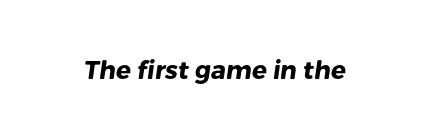
The baseline area is clear. The face used here is rendered with its standard letterfit. The face used here has the dense, thick strokes of a bold.
